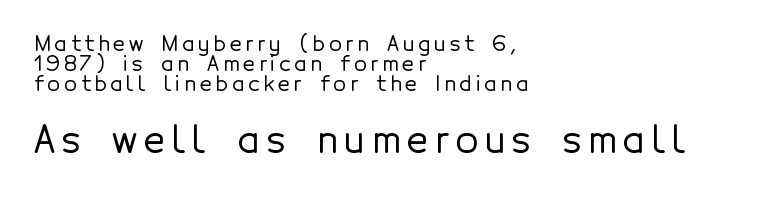
Does the lettering tilt? It doesn't — this is upright. Nobody drew a line under any word here. I'd call this a sans setting — the letters go barefoot. Think of a printed novel: that variable character pitch is what you see here. The paragraph shown leans on its left margin.
